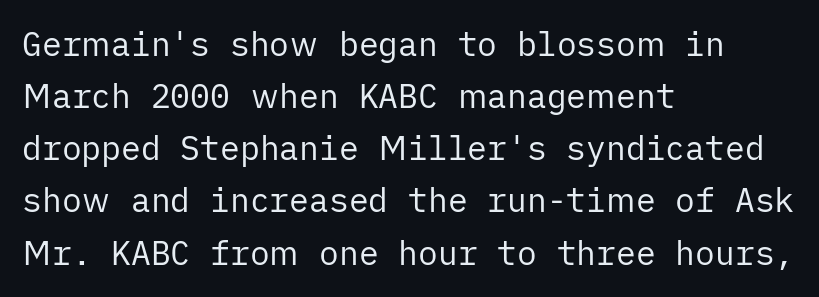
The font family rendered here belongs to the sans-serif group. Line spacing here is normal. Designer's note — italics off, roman on. Anything drawn beneath the words? Only blank space.
